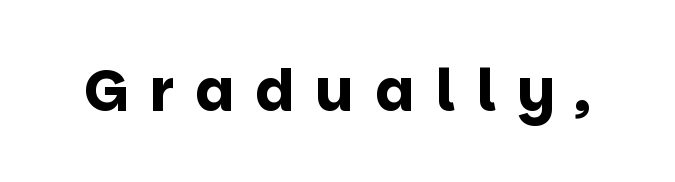
This sample uses an upright cut, with every glyph sitting square on the baseline. Each letter keeps its own natural width here, so spacing adapts to shape. Lines of text with bare space underneath. In terms of letterspacing, this is a distinctly airy, spread setting.
